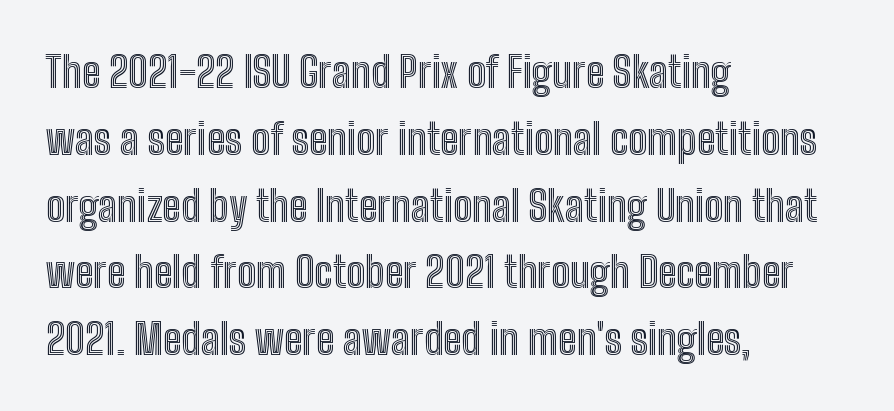
Q: Is the text italic (slanted)? A: No, it is upright.
Q: Is the text underlined? A: No.
Q: How is the paragraph aligned? A: Left-aligned.
Q: Is the spacing between letters normal or unusually wide? A: Normal.
Q: Is the spacing between lines tight, normal or loose? A: Normal.
Q: Width (condensed, normal, or wide)? A: Condensed.
Q: x-height? A: Medium.
Q: Monospaced? A: No.
